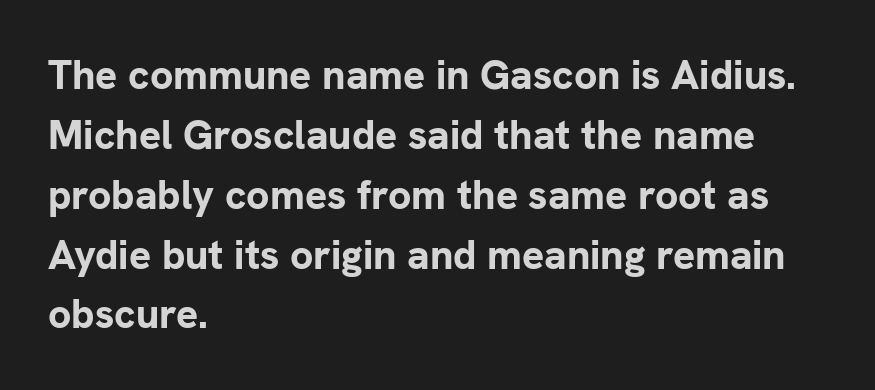
{"serif": "no", "italic": "no", "bold": "yes", "weight": "bold", "width": "normal", "stroke_contrast": "low", "x_height": "medium", "monospaced": "no", "underline": "no", "align": "left", "line_spacing": "normal", "line_spacing_ratio": 1.46, "letter_spacing": "normal", "letter_spacing_em": 0.0, "glyph_px": 41}
